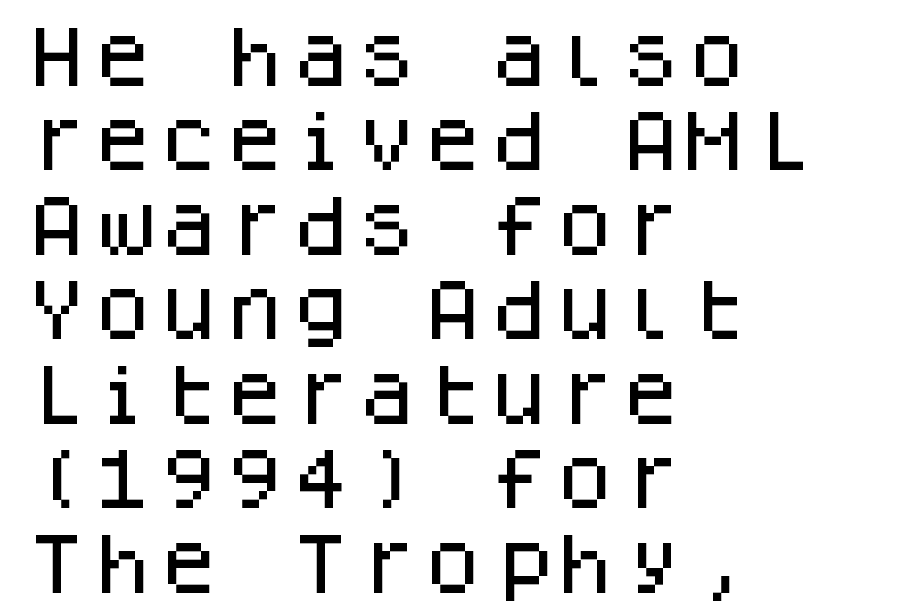
What kind of face is this? One without serifs — a sans. The leading is moderate, giving the passage an even texture. Monospaced: the letters line up in strict vertical columns. Anything drawn beneath the words? Only blank space.
